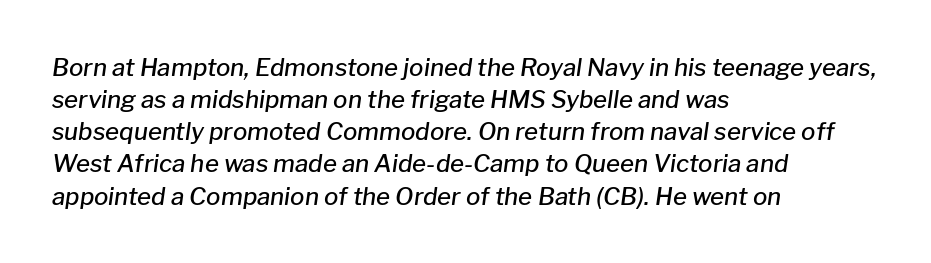
Q: Is the text bold? A: Semi-bold.
Q: Is the text italic (slanted)? A: Yes, it leans right by about 8 degrees.
Q: Is the text underlined? A: No.
Q: How is the paragraph aligned? A: Left-aligned.
Q: Is the spacing between letters normal or unusually wide? A: Normal.
Q: Is the spacing between lines tight, normal or loose? A: Normal.
